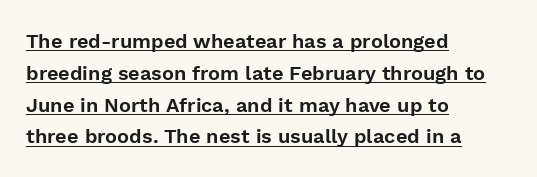
Underline: present. The rendering anchors every line to the left-hand side. Nope, not italic — everything's standing straight. The passage shown stacks its lines at a standard gap. Each word holds together tightly as a unit, with standard inter-letter gaps.
